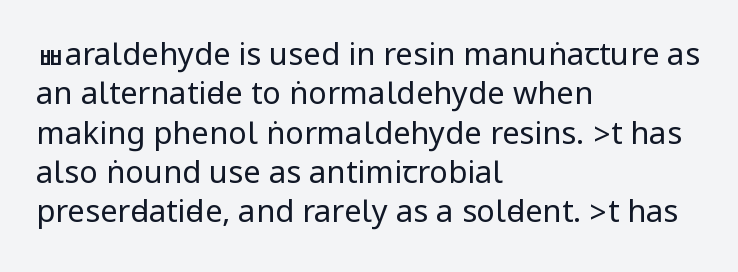
The image shows 31 px regular-weight, condensed sans-serif type, upright; set left-aligned, normal line spacing (1.27x), normal letter spacing, not underlined; low stroke contrast.
